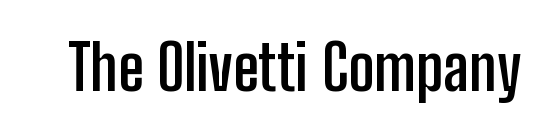
Q: Is the text bold? A: Yes.
Q: Is the text italic (slanted)? A: No, it is upright.
Q: Is the typeface a serif or a sans-serif typeface? A: Sans-serif.
Q: Is the text underlined? A: No.
Q: Is the spacing between letters normal or unusually wide? A: Normal.
Q: Width (condensed, normal, or wide)? A: Condensed.
Q: Stroke contrast? A: Low.
Q: x-height? A: Medium.
Q: Monospaced? A: No.
